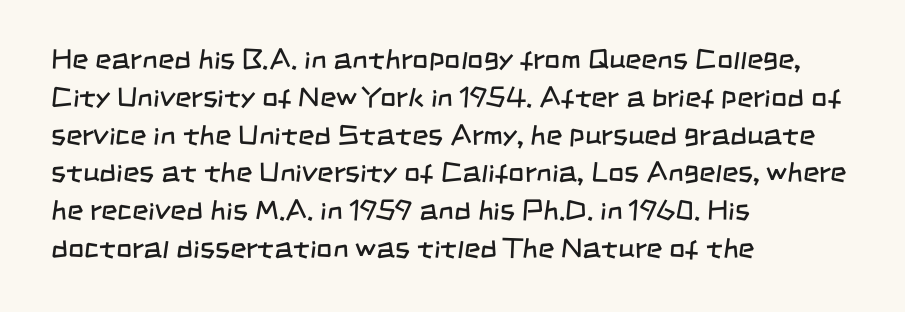
{"serif": "no", "bold": "no", "weight": "regular", "width": "condensed", "stroke_contrast": "low", "x_height": "large", "monospaced": "no", "underline": "no", "align": "left", "line_spacing": "normal", "line_spacing_ratio": 1.35, "letter_spacing": "normal", "letter_spacing_em": 0.0, "glyph_px": 28}
